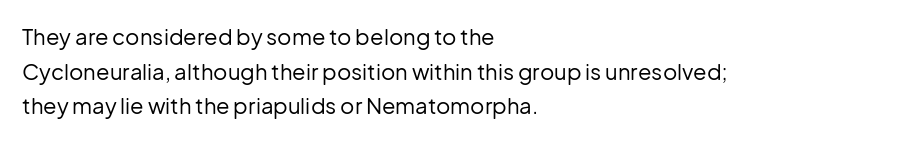
The image shows 22 px text type, upright; set left-aligned, normal line spacing (1.57x), normal letter spacing, not underlined.
